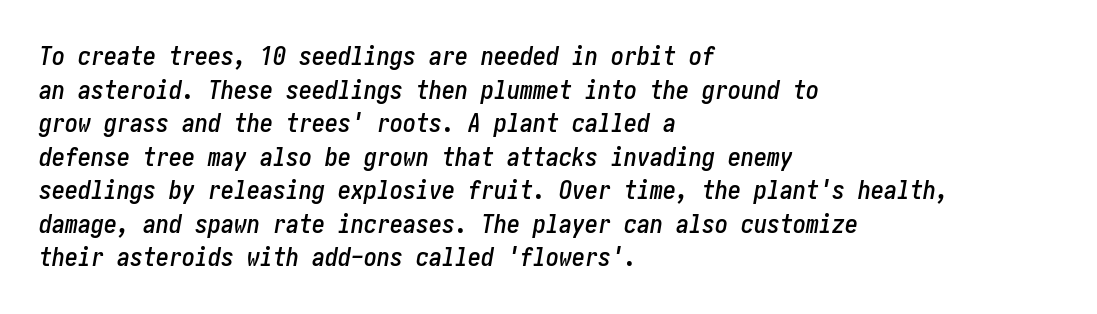
The image shows 26 px text type, italic (leaning right); set left-aligned, normal line spacing (1.29x), normal letter spacing, not underlined.
